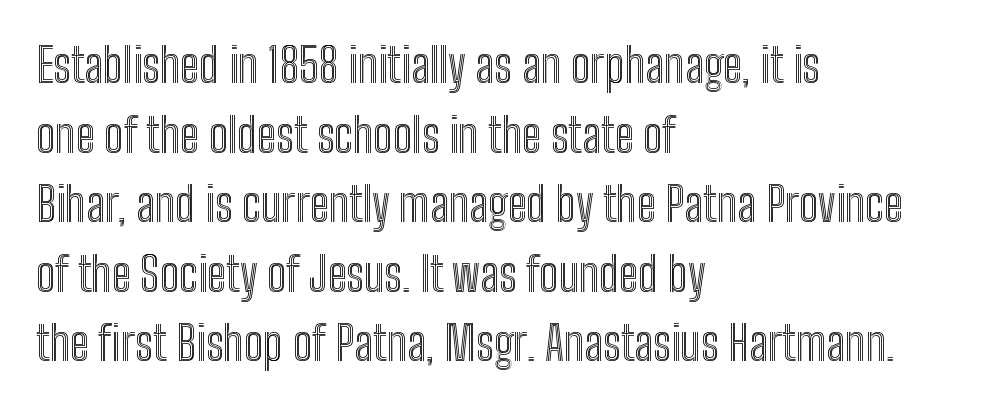
Q: Is the text italic (slanted)? A: No, it is upright.
Q: Is the text underlined? A: No.
Q: How is the paragraph aligned? A: Left-aligned.
Q: Is the spacing between letters normal or unusually wide? A: Normal.
Q: Is the spacing between lines tight, normal or loose? A: Normal.
Q: Width (condensed, normal, or wide)? A: Condensed.
Q: x-height? A: Medium.
Q: Monospaced? A: No.
